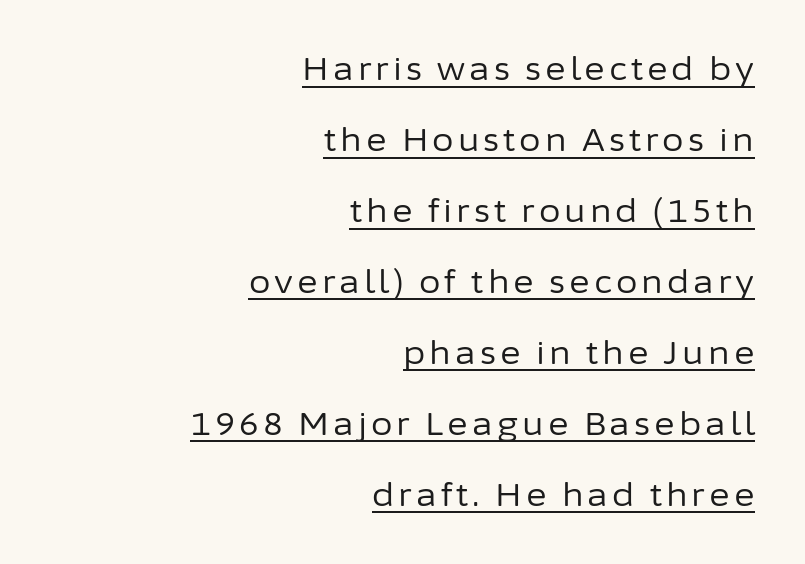
Q: Is the text bold? A: No.
Q: Is the text italic (slanted)? A: No, it is upright.
Q: Is the typeface a serif or a sans-serif typeface? A: Sans-serif.
Q: Is the text underlined? A: Yes.
Q: How is the paragraph aligned? A: Right-aligned.
Q: Is the spacing between lines tight, normal or loose? A: Loose.
Q: Width (condensed, normal, or wide)? A: Normal.
Q: Stroke contrast? A: Low.
Q: x-height? A: Medium.
Q: Monospaced? A: No.
